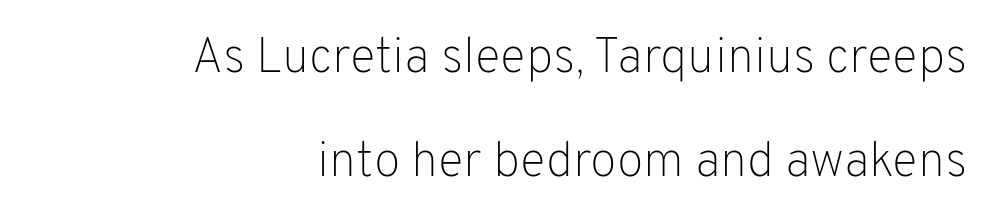
Is the type heavy? It reads as light-to-regular instead. Honestly, the rows look like they've been pulled way apart. It's the straight-up-and-down kind of type. All the whitespace from short lines collects on the left. You could not count columns in this text — the font is proportionally spaced. Look at the bottom of the vertical strokes: they stop flat, with no serifs.
